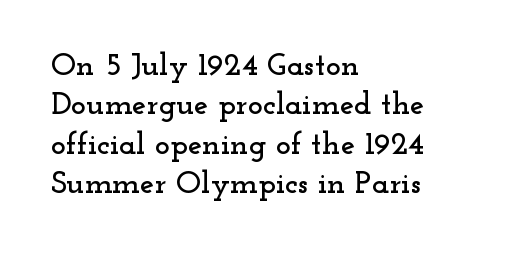
Q: Is the text italic (slanted)? A: No, it is upright.
Q: Is the typeface a serif or a sans-serif typeface? A: Serif.
Q: Is the text underlined? A: No.
Q: How is the paragraph aligned? A: Left-aligned.
Q: Is the spacing between letters normal or unusually wide? A: Normal.
Q: Width (condensed, normal, or wide)? A: Wide.
Q: Stroke contrast? A: Low.
Q: x-height? A: Small.
Q: Monospaced? A: No.
